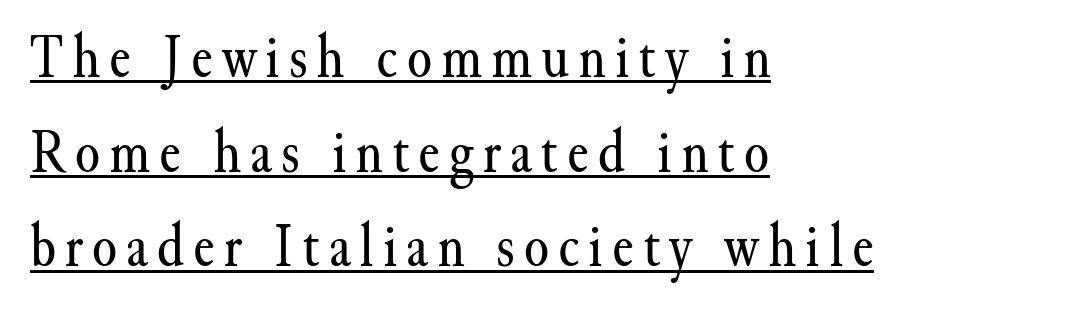
Does the copy run flush right? No — it runs flush left. Underlined type. Here the designer chose a conventional face with non-uniform glyph widths. The specimen reads as upright at a glance. Stroke thickness stays within the range of a standard reading face or lighter. Honestly, the row spacing looks completely unremarkable.
